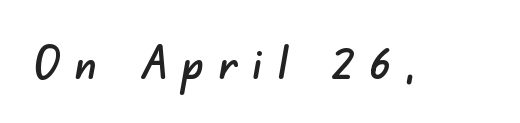
Q: Is the typeface a serif or a sans-serif typeface? A: Sans-serif.
Q: Is the text underlined? A: No.
Q: Is the spacing between letters normal or unusually wide? A: Unusually wide.
Q: Width (condensed, normal, or wide)? A: Normal.
Q: Stroke contrast? A: Low.
Q: x-height? A: Small.
Q: Monospaced? A: No.
